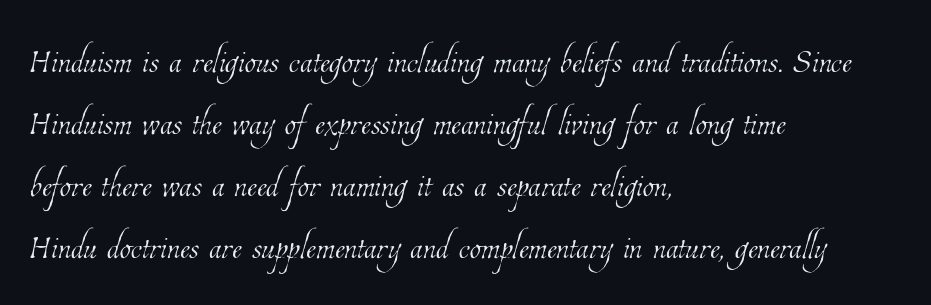
The image shows 46 px thin, condensed type; set left-aligned, normal line spacing (1.35x), normal letter spacing, not underlined; low stroke contrast and a medium x-height.
